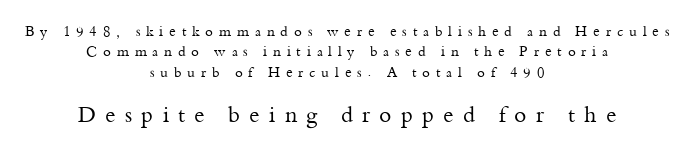
{"italic": "no", "bold": "no", "underline": "no", "align": "center", "line_spacing": "normal", "line_spacing_ratio": 1.45, "letter_spacing": "wide", "letter_spacing_em": 0.42, "larger_block": "second", "size_ratio": 1.57, "glyph_px": 22}
